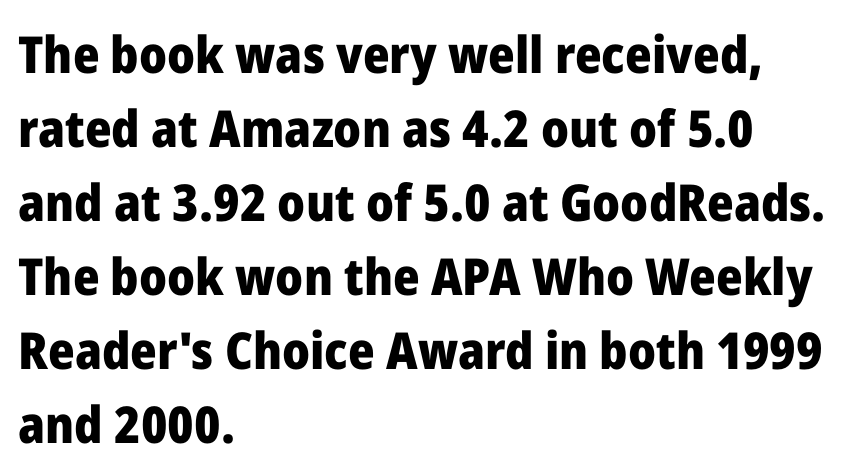
The image shows 51 px heavy sans-serif type, upright; set left-aligned, normal line spacing (1.45x), normal letter spacing, not underlined; low stroke contrast and a medium x-height.
